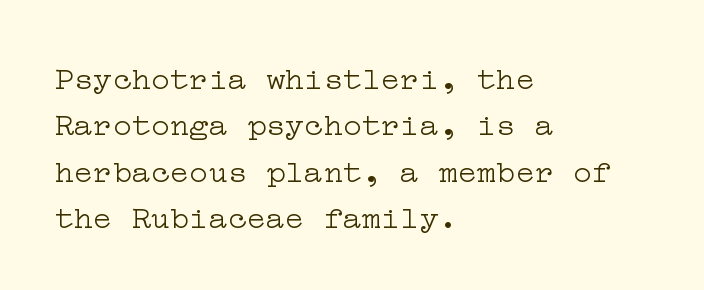
The image shows 32 px light, wide serif type, upright; set left-aligned, normal line spacing (1.45x), normal letter spacing, not underlined; low stroke contrast and a medium x-height.
